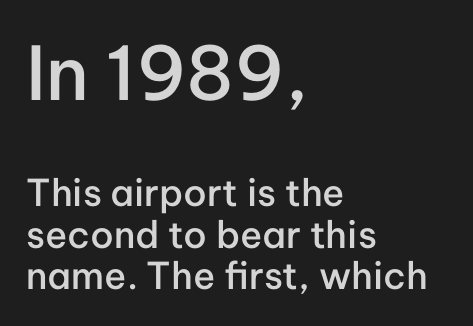
The image shows 74 px semibold sans-serif type, upright; set left-aligned, tight line spacing (1.13x), normal letter spacing, not underlined; the first (top) block is 2.0x larger; low stroke contrast and a medium x-height.
